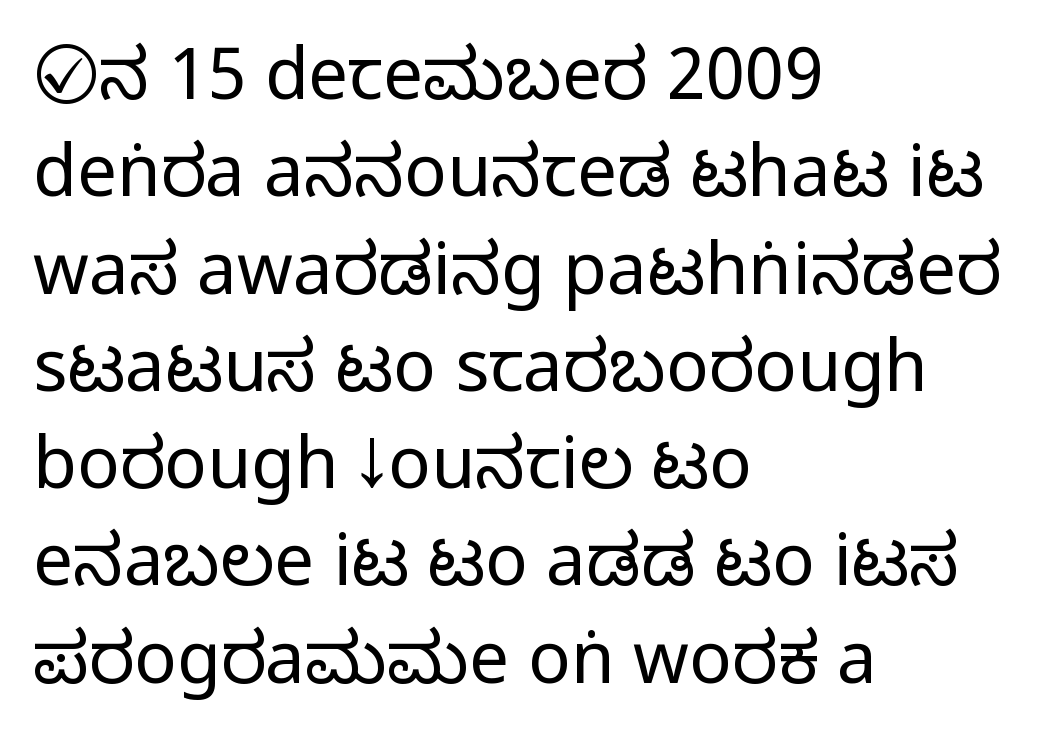
I'd call this a sans setting — the letters go barefoot. The space between consecutive lines is moderate. The tracking reads as untouched default to a designer's eye. This is roman type, the default non-slanted kind.
